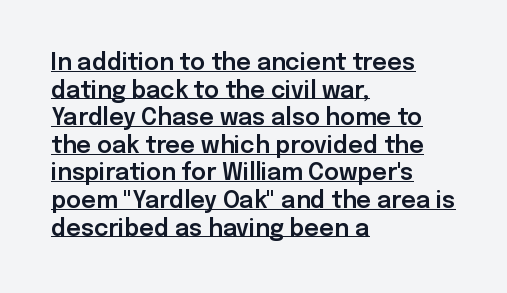
{"italic": "no", "underline": "yes", "align": "left", "line_spacing_ratio": 1.2, "letter_spacing": "normal", "letter_spacing_em": 0.0, "glyph_px": 23}
